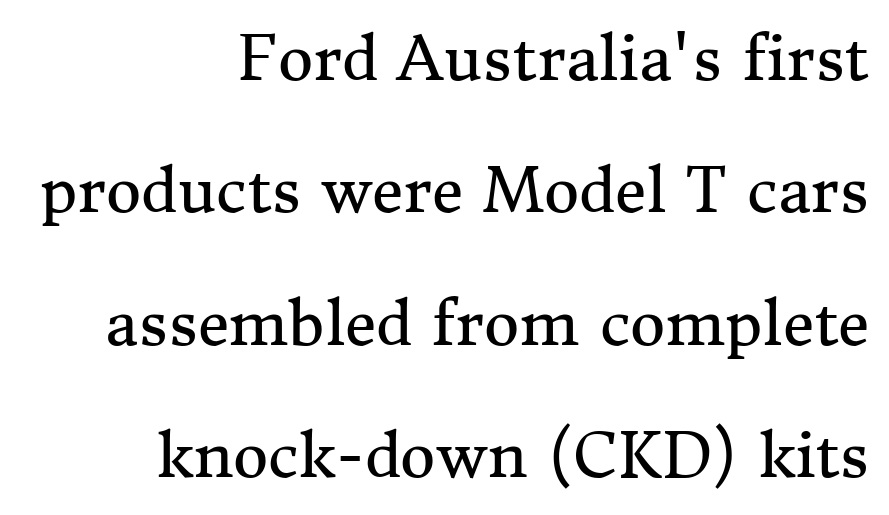
Stroke thickness stays within the range of a standard reading face or lighter. The words here are not underlined. The rag falls on the left side of this text block. Serif or sans? Serif — the stroke terminals have little feet.
